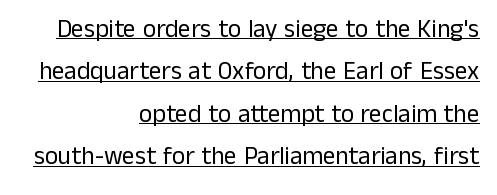
The image shows 25 px text type, upright; set right-aligned, normal line spacing (1.7x), normal letter spacing, underlined.
